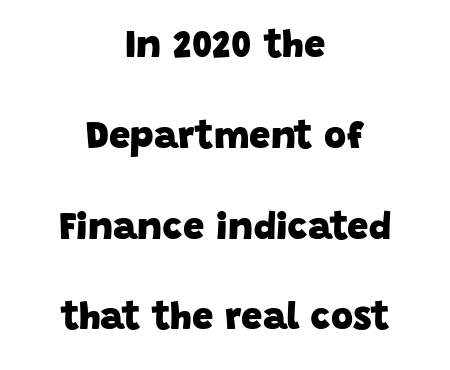
{"serif": "no", "bold": "yes", "weight": "heavy", "width": "normal", "stroke_contrast": "low", "x_height": "large", "monospaced": "no", "underline": "no", "align": "center", "line_spacing": "loose", "line_spacing_ratio": 2.39, "letter_spacing": "normal", "letter_spacing_em": 0.0, "glyph_px": 38}
